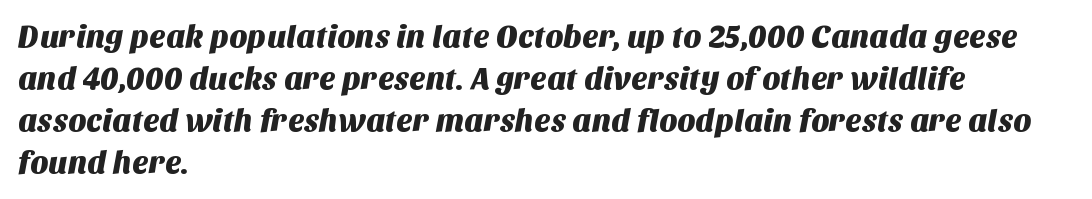
These lines sit exactly where default settings would place them. The face used here is rendered with its standard letterfit. Decoration check: the copy has no underline. Caption: multi-line text, flush left, ragged right.
